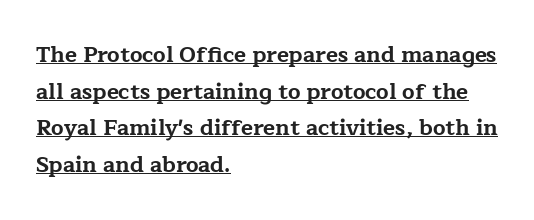
Notice how a bar underscores the lettering throughout. These lines keep a tight, regular rhythm from letter to letter. Horizontal alignment here is leftward, the default for most running prose. Bold? Absolutely — the strokes are thick and heavy. Posture: vertical.
